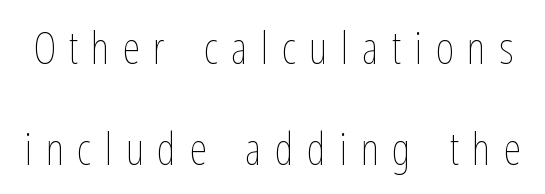
The image shows 44 px thin, condensed type, upright; set loose line spacing (2.29x), unusually wide letter spacing (+0.31 em), not underlined; low stroke contrast and a medium x-height.
